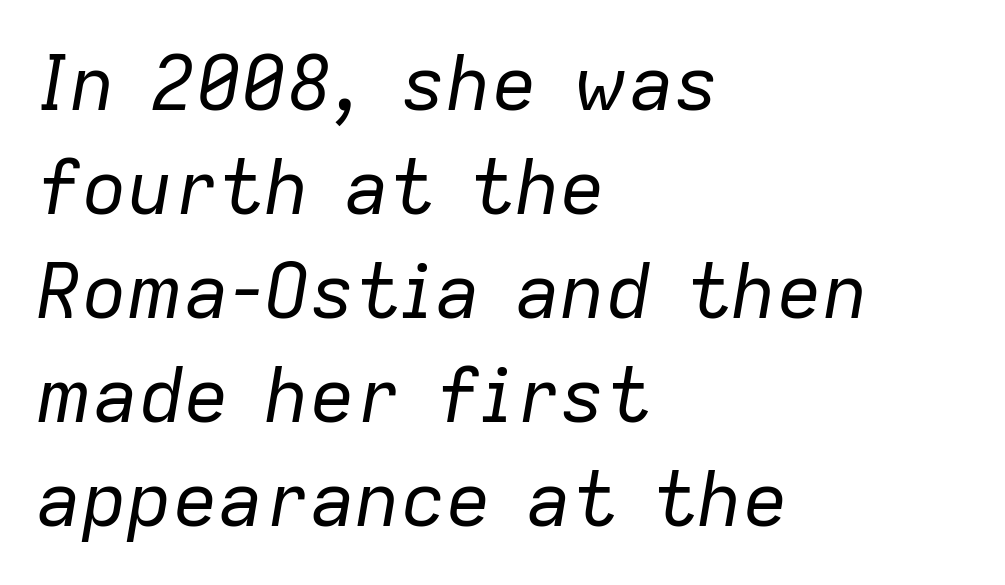
Q: Is the text bold? A: No.
Q: Is the text italic (slanted)? A: Yes, it leans right by about 9 degrees.
Q: Is the text underlined? A: No.
Q: How is the paragraph aligned? A: Left-aligned.
Q: Is the spacing between letters normal or unusually wide? A: Normal.
Q: Is the spacing between lines tight, normal or loose? A: Normal.
Q: Width (condensed, normal, or wide)? A: Normal.
Q: Stroke contrast? A: Low.
Q: x-height? A: Medium.
Q: Monospaced? A: No.
